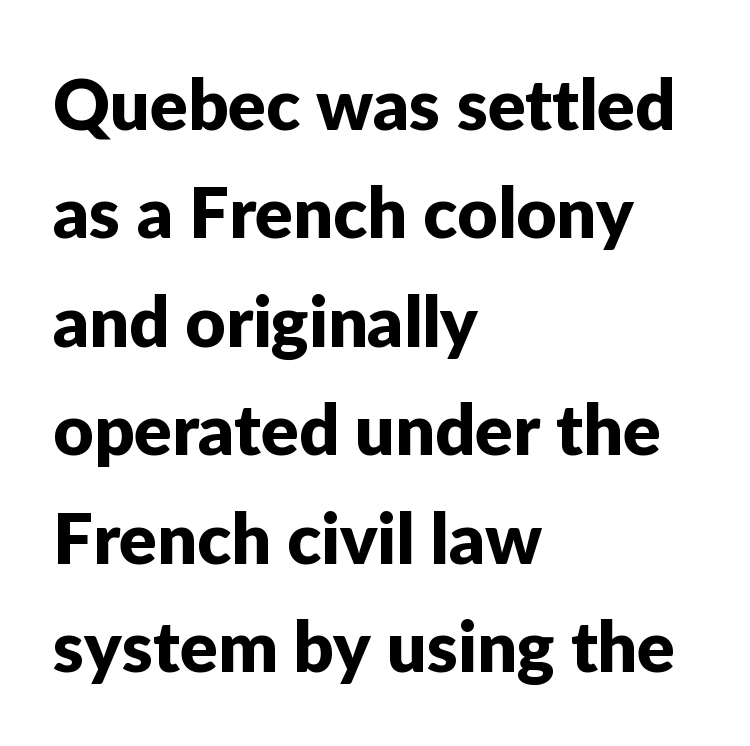
{"serif": "no", "italic": "no", "width": "normal", "stroke_contrast": "low", "x_height": "medium", "monospaced": "no", "underline": "no", "align": "left", "line_spacing": "normal", "line_spacing_ratio": 1.55, "letter_spacing": "normal", "letter_spacing_em": 0.0, "glyph_px": 70}
